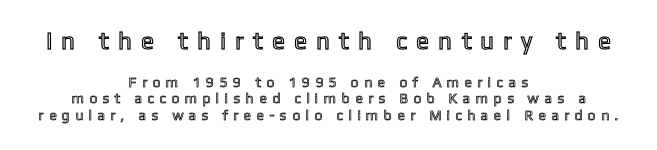
No italicization has been applied; the sample stays upright. Check the space under the baseline: it is left empty. A student would notice the top passage is typeset larger than what follows. Every row of glyphs is offset so its center matches the block's center. Tracking here is generous; glyphs stand well apart from one another.
